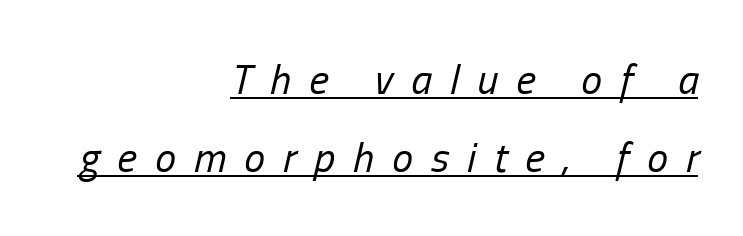
Q: Is the text bold? A: No.
Q: Is the text italic (slanted)? A: Yes, it leans right by about 13 degrees.
Q: Is the text underlined? A: Yes.
Q: How is the paragraph aligned? A: Right-aligned.
Q: Is the spacing between letters normal or unusually wide? A: Unusually wide.
Q: Width (condensed, normal, or wide)? A: Condensed.
Q: Stroke contrast? A: Low.
Q: x-height? A: Medium.
Q: Monospaced? A: No.
